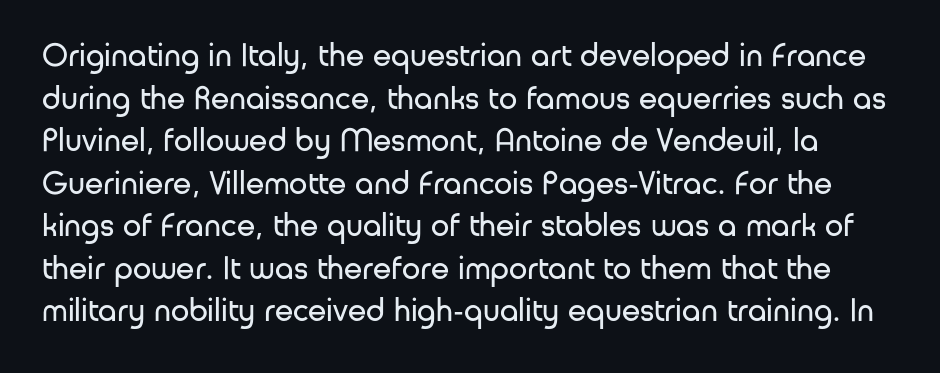
Q: Is the text bold? A: No.
Q: Is the text italic (slanted)? A: No, it is upright.
Q: Is the typeface a serif or a sans-serif typeface? A: Sans-serif.
Q: Is the text underlined? A: No.
Q: Is the spacing between letters normal or unusually wide? A: Normal.
Q: Is the spacing between lines tight, normal or loose? A: Normal.
Q: Width (condensed, normal, or wide)? A: Normal.
Q: Stroke contrast? A: Low.
Q: x-height? A: Medium.
Q: Monospaced? A: No.
